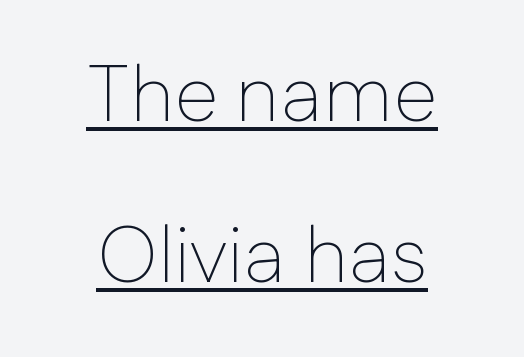
The image shows 80 px thin sans-serif type, upright; set centered, loose line spacing (2.01x), normal letter spacing, underlined; low stroke contrast and a medium x-height.
